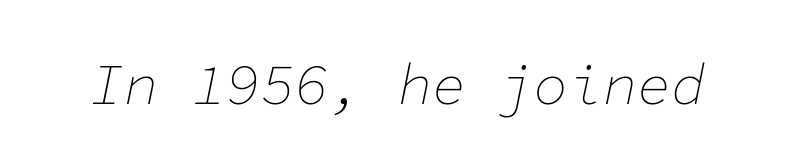
The image shows 57 px thin type, italic (leaning right), monospaced; set normal letter spacing, not underlined; low stroke contrast and a medium x-height.
